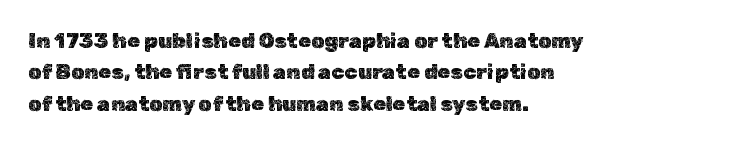
The image shows 21 px text type, upright; set left-aligned, normal line spacing (1.49x), normal letter spacing, not underlined.
